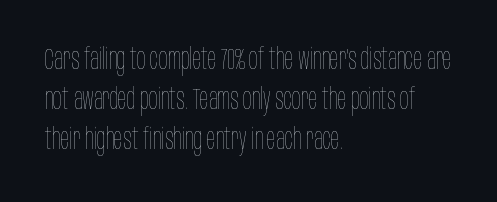
{"italic": "no", "bold": "no", "weight": "thin", "width": "condensed", "stroke_contrast": "low", "x_height": "large", "monospaced": "no", "underline": "no", "align": "left", "line_spacing": "normal", "line_spacing_ratio": 1.38, "letter_spacing": "normal", "letter_spacing_em": 0.0, "glyph_px": 29}
